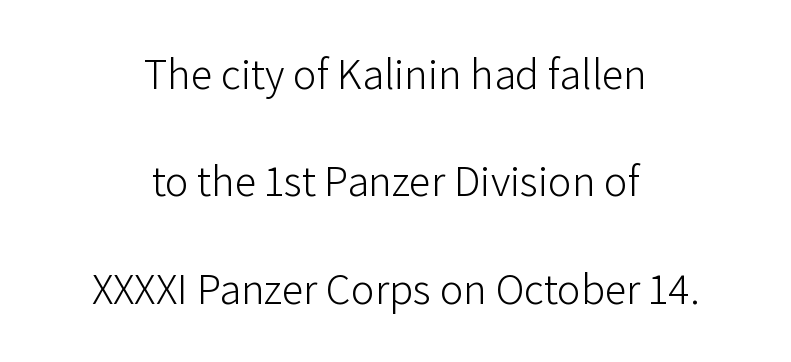
{"serif": "no", "italic": "no", "bold": "no", "weight": "light", "width": "normal", "stroke_contrast": "low", "x_height": "medium", "monospaced": "no", "underline": "no", "align": "center", "line_spacing": "loose", "line_spacing_ratio": 2.44, "letter_spacing": "normal", "letter_spacing_em": 0.0, "glyph_px": 44}
